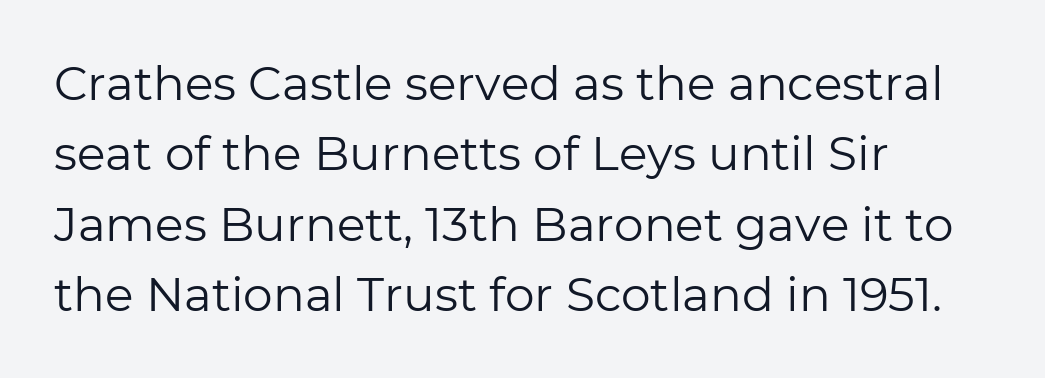
Observe the ordinary spacing: letters are neighbours, not strangers. Each stroke keeps to a modest, everyday thickness or less. The face used here is a sans, in the tradition of grotesques and geometrics. Note the varied advance widths — an 'i' is clearly narrower than an 'm'. This rendering uses left alignment, leaving the right contour irregular.
